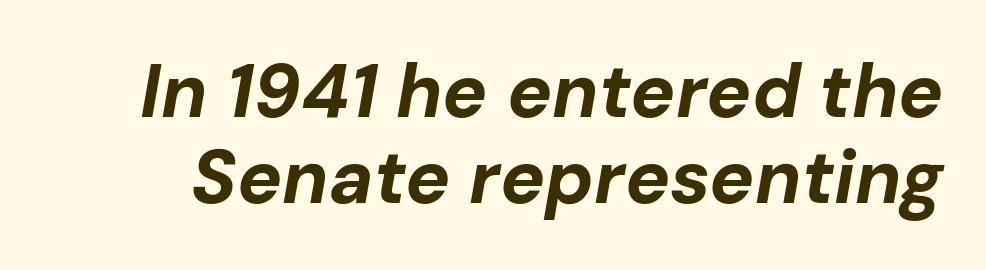
{"italic": "yes", "lean": "right", "slant_degrees": 10, "bold": "yes", "weight": "bold", "width": "normal", "stroke_contrast": "low", "x_height": "medium", "monospaced": "no", "underline": "no", "line_spacing": "tight", "line_spacing_ratio": 1.15, "letter_spacing": "normal", "letter_spacing_em": 0.0, "glyph_px": 75}
